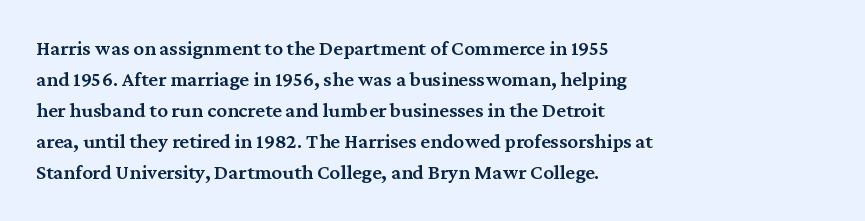
Observe the ordinary spacing: letters are neighbours, not strangers. Which margin do the lines hug? The left one — the right edge is uneven. Compared with typical paragraphs, the rows here are spaced about the same. Notice how the stems are strictly vertical — no italics here. Compared with an ordinary text face, these strokes are moderately heavier — a semibold. Clear beneath every line of the passage.
